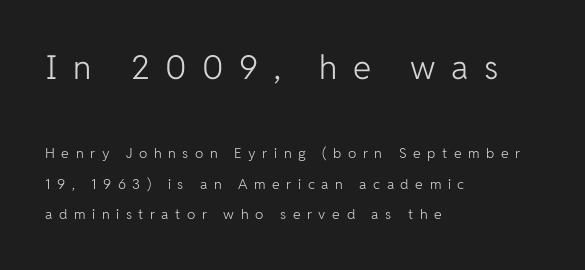
{"serif": "no", "italic": "no", "bold": "no", "weight": "light", "width": "normal", "stroke_contrast": "low", "x_height": "medium", "monospaced": "no", "underline": "no", "align": "left", "line_spacing": "loose", "line_spacing_ratio": 2.18, "letter_spacing": "wide", "letter_spacing_em": 0.47, "larger_block": "first", "size_ratio": 2.36, "glyph_px": 33}
